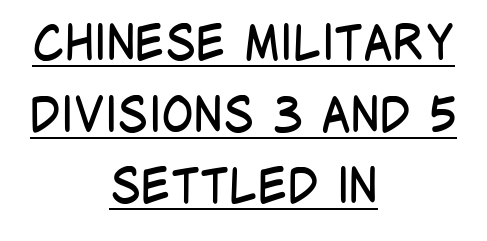
Q: Is the text bold? A: No.
Q: Is the text italic (slanted)? A: No, it is upright.
Q: Is the typeface a serif or a sans-serif typeface? A: Sans-serif.
Q: Is the text underlined? A: Yes.
Q: How is the paragraph aligned? A: Centered.
Q: Is the spacing between letters normal or unusually wide? A: Normal.
Q: Is the spacing between lines tight, normal or loose? A: Normal.
Q: Width (condensed, normal, or wide)? A: Condensed.
Q: Stroke contrast? A: Low.
Q: x-height? A: Large.
Q: Monospaced? A: No.
